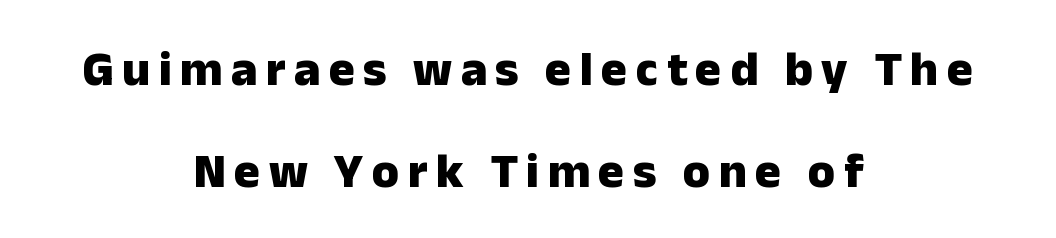
The image shows 49 px heavy sans-serif type, upright; set centered, loose line spacing (2.09x), not underlined; low stroke contrast and a medium x-height.
